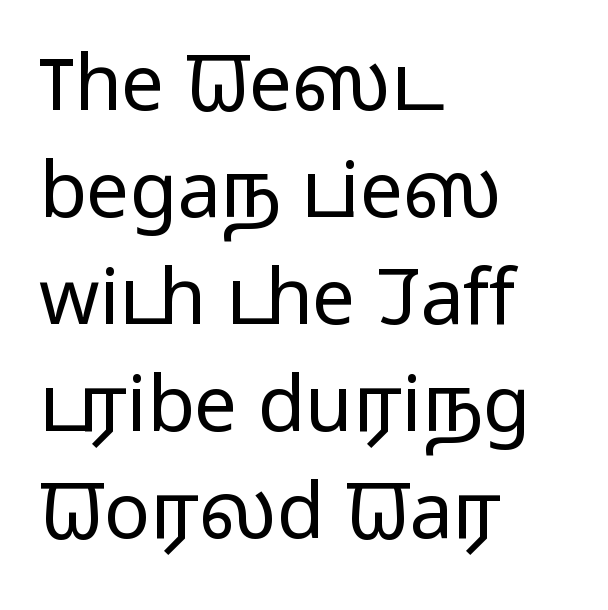
Q: Is the text bold? A: No.
Q: Is the text italic (slanted)? A: No, it is upright.
Q: Is the typeface a serif or a sans-serif typeface? A: Sans-serif.
Q: Is the text underlined? A: No.
Q: How is the paragraph aligned? A: Left-aligned.
Q: Is the spacing between letters normal or unusually wide? A: Normal.
Q: Is the spacing between lines tight, normal or loose? A: Normal.
Q: Width (condensed, normal, or wide)? A: Wide.
Q: Stroke contrast? A: Low.
Q: x-height? A: Medium.
Q: Monospaced? A: No.
